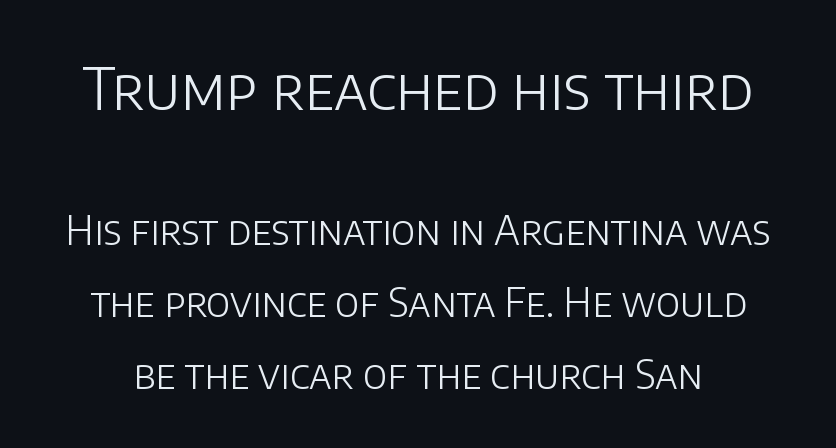
These lines are rendered in a variable-pitch font. No extra tracking has been applied to these lines. The letterforms sit at book weight or below. The font family rendered here belongs to the sans-serif group. Unmarked baselines from the first word to the last. Look at the glyph heights: the upper group is clearly the bigger setting.
